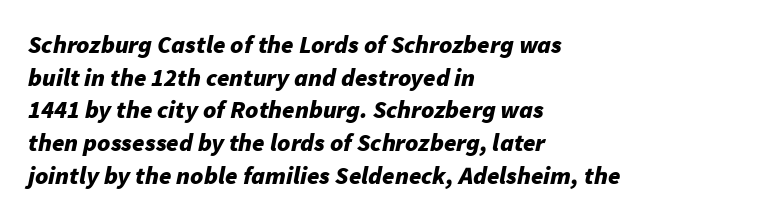
Q: Is the text bold? A: Yes.
Q: Is the text italic (slanted)? A: Yes, it leans right by about 11 degrees.
Q: Is the text underlined? A: No.
Q: How is the paragraph aligned? A: Left-aligned.
Q: Is the spacing between letters normal or unusually wide? A: Normal.
Q: Is the spacing between lines tight, normal or loose? A: Normal.
